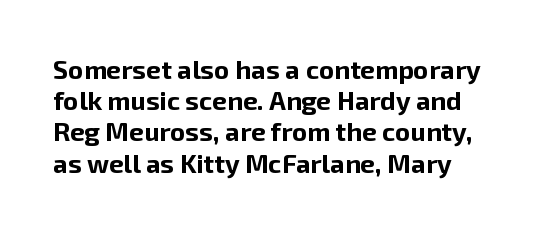
{"italic": "no", "bold": "yes", "underline": "no", "line_spacing_ratio": 1.2, "letter_spacing": "normal", "letter_spacing_em": 0.0, "glyph_px": 26}
